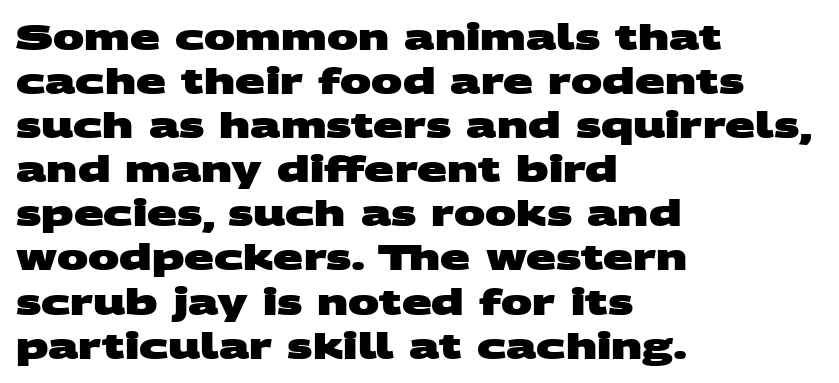
The image shows 35 px heavy, wide sans-serif type; set left-aligned, normal line spacing (1.26x), normal letter spacing, not underlined; medium stroke contrast and a large x-height.
